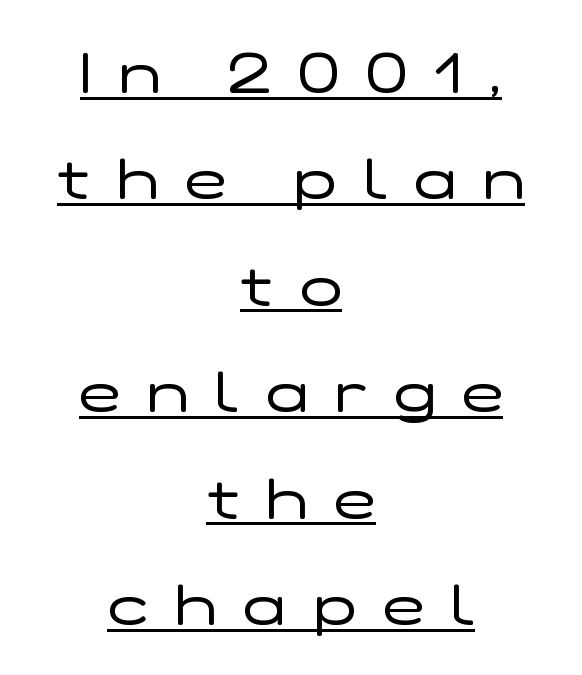
{"serif": "no", "italic": "no", "bold": "no", "weight": "regular", "width": "wide", "stroke_contrast": "low", "x_height": "medium", "monospaced": "no", "underline": "yes", "align": "center", "line_spacing": "loose", "line_spacing_ratio": 1.9, "letter_spacing": "wide", "letter_spacing_em": 0.48, "glyph_px": 56}
